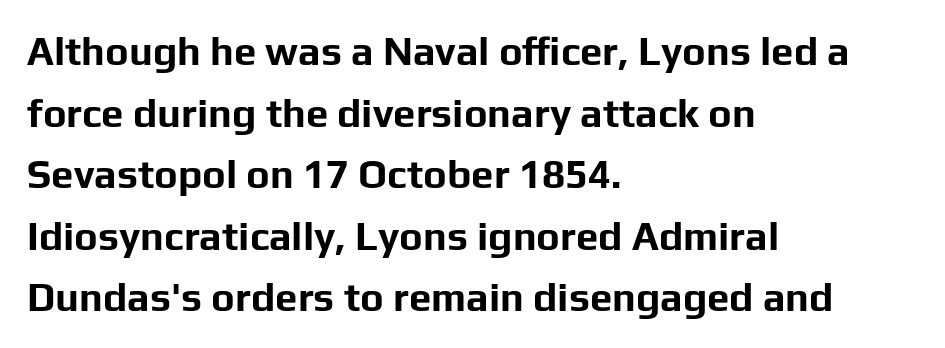
The image shows 40 px bold sans-serif type, upright; set left-aligned, normal line spacing (1.54x), normal letter spacing, not underlined; low stroke contrast and a medium x-height.
